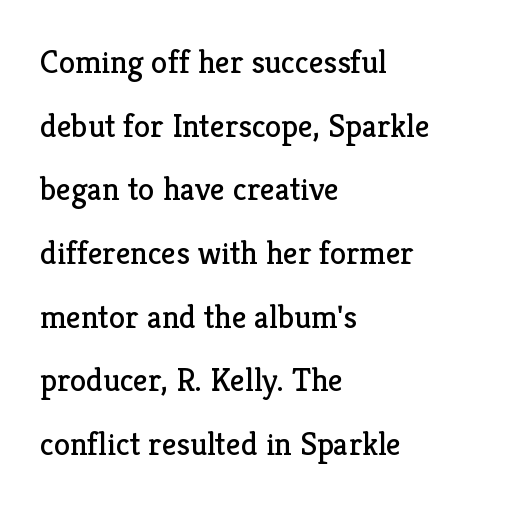
{"serif": "yes", "italic": "no", "bold": "no", "weight": "regular", "width": "normal", "stroke_contrast": "low", "x_height": "medium", "monospaced": "no", "underline": "no", "align": "left", "line_spacing": "loose", "line_spacing_ratio": 1.93, "letter_spacing": "normal", "letter_spacing_em": 0.0, "glyph_px": 33}
